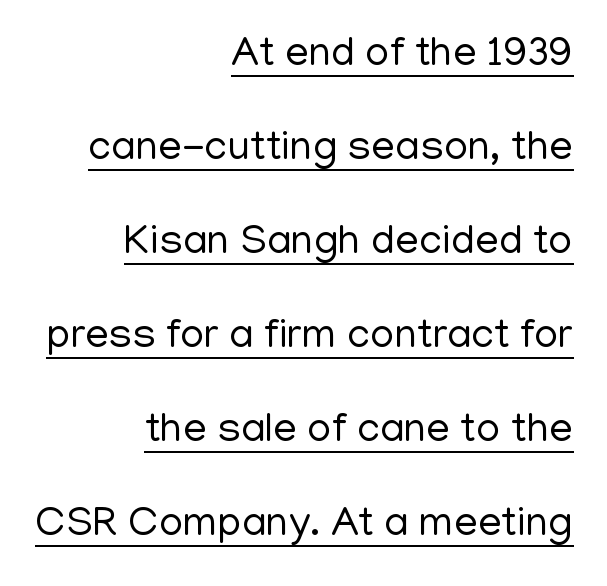
{"serif": "no", "italic": "no", "bold": "no", "weight": "regular", "width": "normal", "stroke_contrast": "low", "x_height": "medium", "monospaced": "no", "underline": "yes", "align": "right", "line_spacing": "loose", "line_spacing_ratio": 2.24, "letter_spacing": "normal", "letter_spacing_em": 0.0, "glyph_px": 42}
